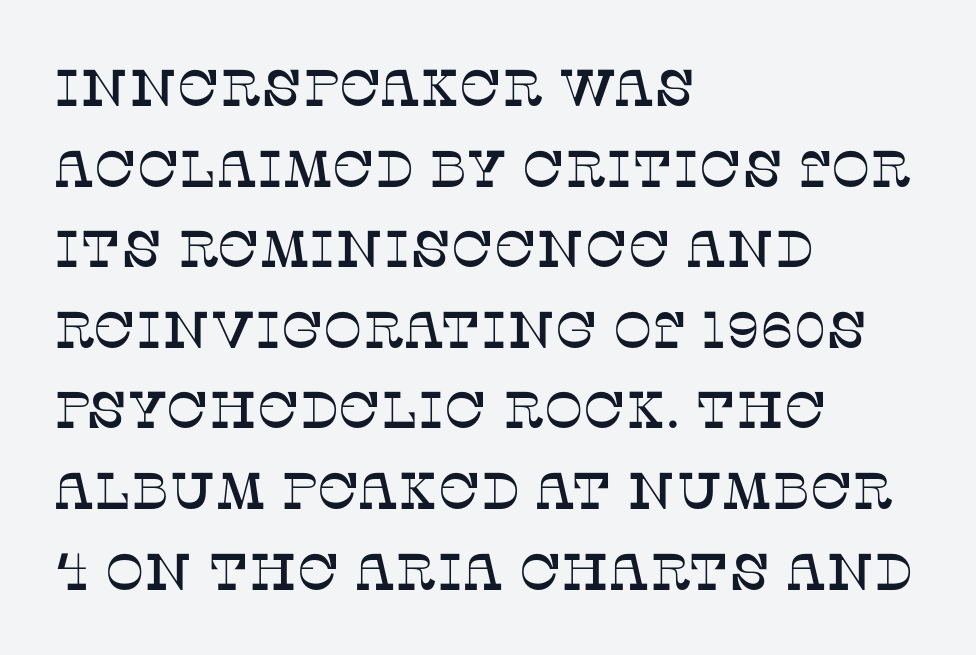
The image shows 52 px serif type, upright; set left-aligned, normal line spacing (1.55x), normal letter spacing, not underlined; low stroke contrast and a large x-height.
